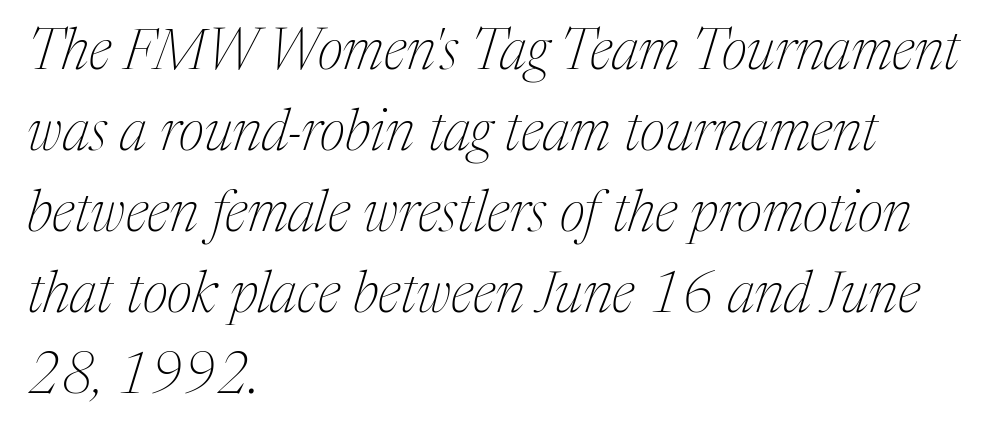
Q: Is the text bold? A: No.
Q: Is the text italic (slanted)? A: Yes, it leans right by about 17 degrees.
Q: Is the typeface a serif or a sans-serif typeface? A: Serif.
Q: Is the text underlined? A: No.
Q: How is the paragraph aligned? A: Left-aligned.
Q: Is the spacing between letters normal or unusually wide? A: Normal.
Q: Is the spacing between lines tight, normal or loose? A: Normal.
Q: Width (condensed, normal, or wide)? A: Normal.
Q: Stroke contrast? A: Medium.
Q: x-height? A: Medium.
Q: Monospaced? A: No.
